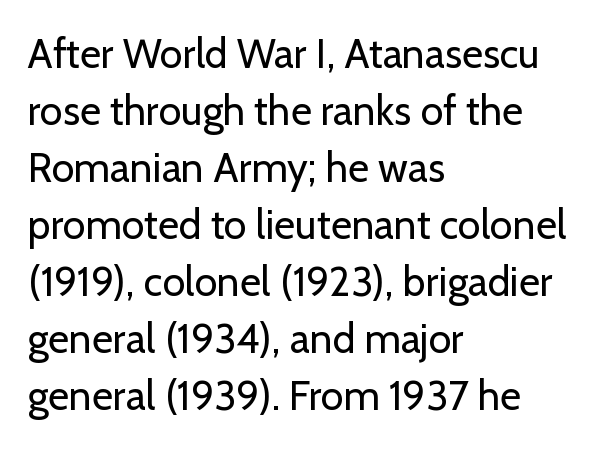
{"serif": "no", "italic": "no", "bold": "no", "weight": "regular", "width": "normal", "stroke_contrast": "low", "x_height": "medium", "monospaced": "no", "underline": "no", "align": "left", "line_spacing": "normal", "line_spacing_ratio": 1.39, "letter_spacing": "normal", "letter_spacing_em": 0.0, "glyph_px": 41}
